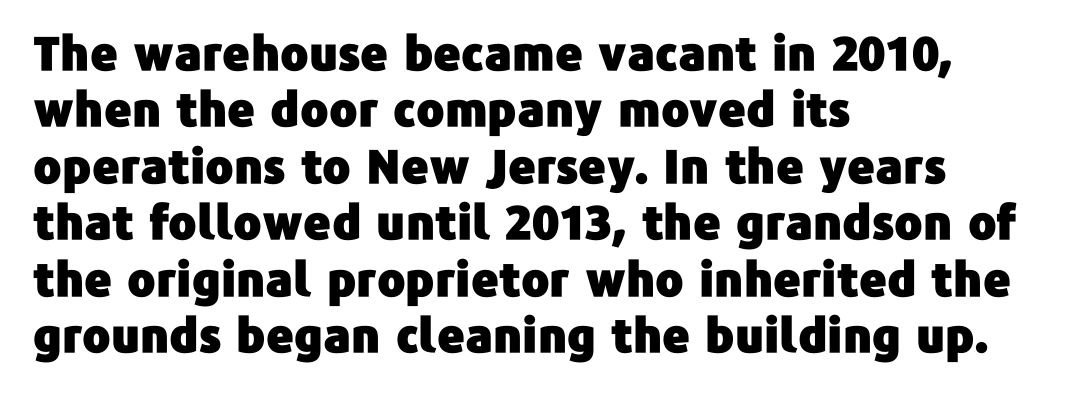
Short and long lines alike share a common starting point at left. Varying glyph widths throughout — classic text-font behaviour. Just letters on the line, the space beneath them empty. No feet cap the strokes, marking this as sans-serif type.
